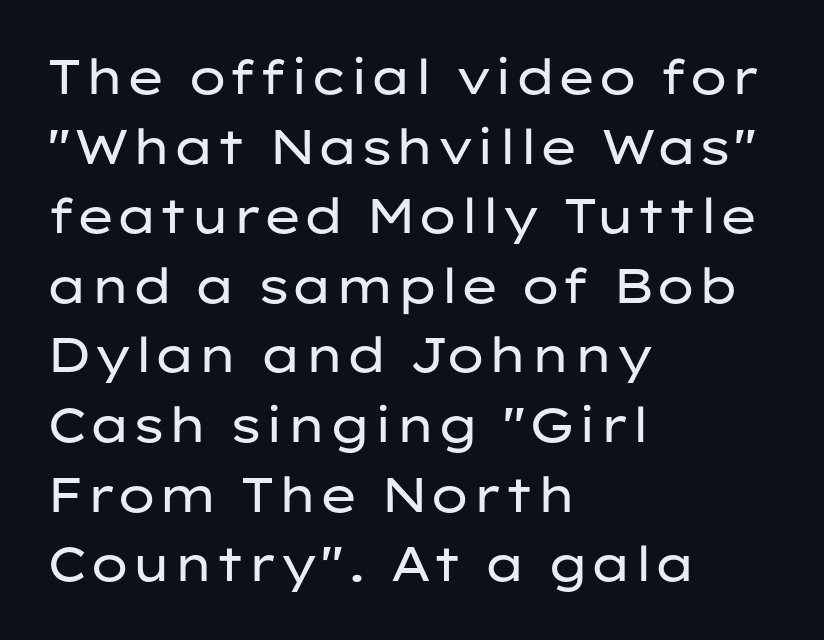
The paragraph shown leans on its left margin. Varying glyph widths throughout — classic text-font behaviour. Descenders are the only things crossing below the line. Regular leading. The axis of the letterforms is exactly vertical. Classification — sans serif.
